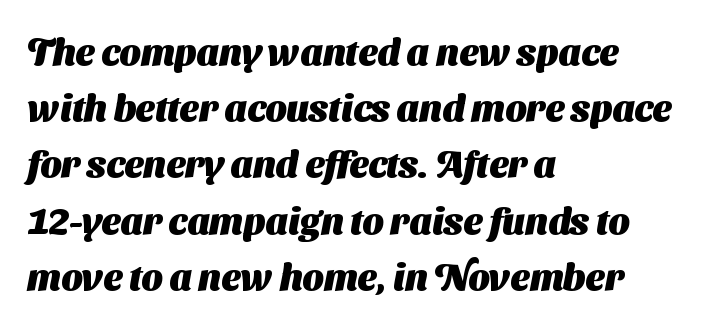
The image shows 37 px heavy sans-serif type; set left-aligned, normal line spacing (1.52x), normal letter spacing, not underlined; medium stroke contrast and a medium x-height.
